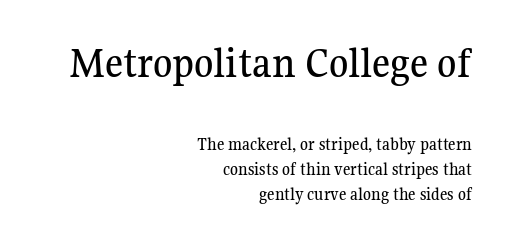
Q: Is the text italic (slanted)? A: No, it is upright.
Q: Is the typeface a serif or a sans-serif typeface? A: Serif.
Q: Is the text underlined? A: No.
Q: How is the paragraph aligned? A: Right-aligned.
Q: Is the spacing between letters normal or unusually wide? A: Normal.
Q: Is the spacing between lines tight, normal or loose? A: Normal.
Q: Which block of text is set in a larger size, the first (top) or the second (bottom)? A: The first (top) one.
Q: Width (condensed, normal, or wide)? A: Normal.
Q: Stroke contrast? A: Medium.
Q: x-height? A: Medium.
Q: Monospaced? A: No.
